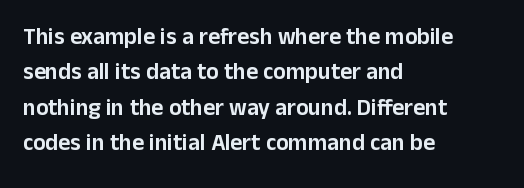
Q: Is the text italic (slanted)? A: No, it is upright.
Q: Is the text underlined? A: No.
Q: How is the paragraph aligned? A: Left-aligned.
Q: Is the spacing between letters normal or unusually wide? A: Normal.
Q: Is the spacing between lines tight, normal or loose? A: Normal.
